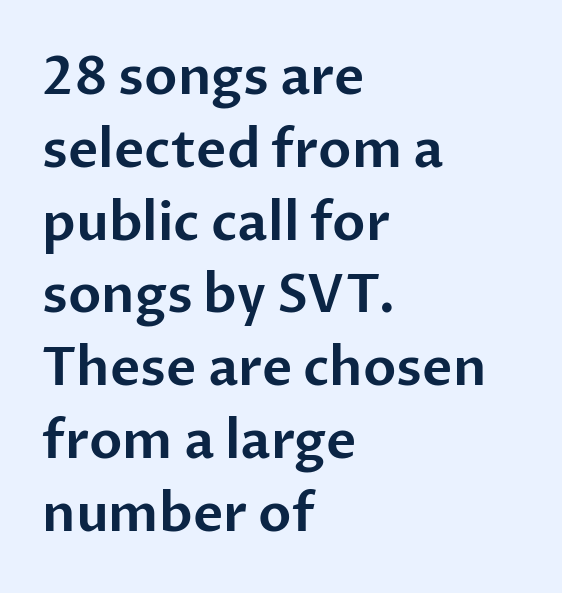
Q: Is the text italic (slanted)? A: No, it is upright.
Q: Is the typeface a serif or a sans-serif typeface? A: Sans-serif.
Q: Is the text underlined? A: No.
Q: How is the paragraph aligned? A: Left-aligned.
Q: Is the spacing between letters normal or unusually wide? A: Normal.
Q: Is the spacing between lines tight, normal or loose? A: Normal.
Q: Width (condensed, normal, or wide)? A: Normal.
Q: Stroke contrast? A: Low.
Q: x-height? A: Medium.
Q: Monospaced? A: No.
